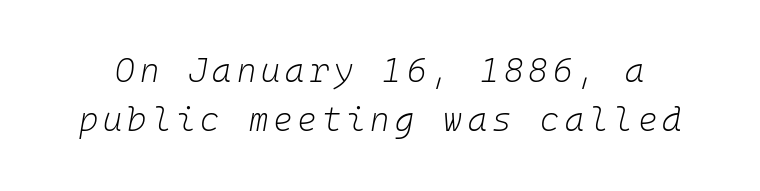
The image shows 33 px light type, italic (leaning right), monospaced; set normal line spacing (1.49x), not underlined; low stroke contrast and a medium x-height.
